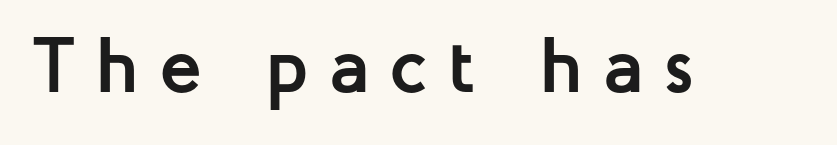
{"serif": "no", "italic": "no", "bold": "yes", "weight": "semibold", "width": "normal", "stroke_contrast": "low", "x_height": "medium", "monospaced": "no", "underline": "no", "letter_spacing": "wide", "letter_spacing_em": 0.26, "glyph_px": 78}
